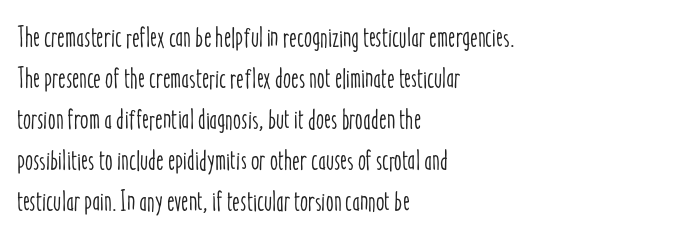
The image shows 29 px condensed type, upright; set left-aligned, normal line spacing (1.41x), normal letter spacing, not underlined; low stroke contrast and a medium x-height.
